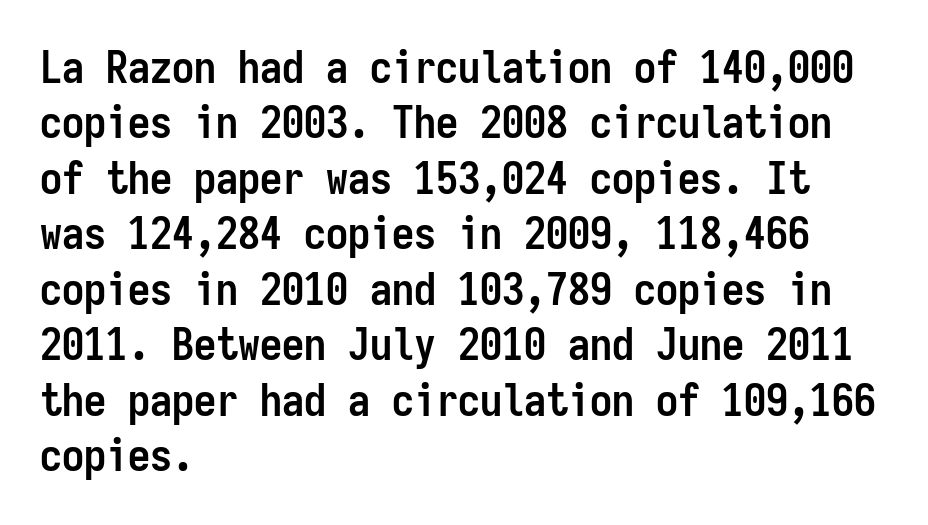
The typesetting leans heavy: a genuine bold. Ordinary non-slanted type is in use. Spacing verdict: monospaced, one width for all characters. Nothing sits at the stroke ends, so this counts as sans-serif. Typeset ragged right — the left edge is the straight one.
